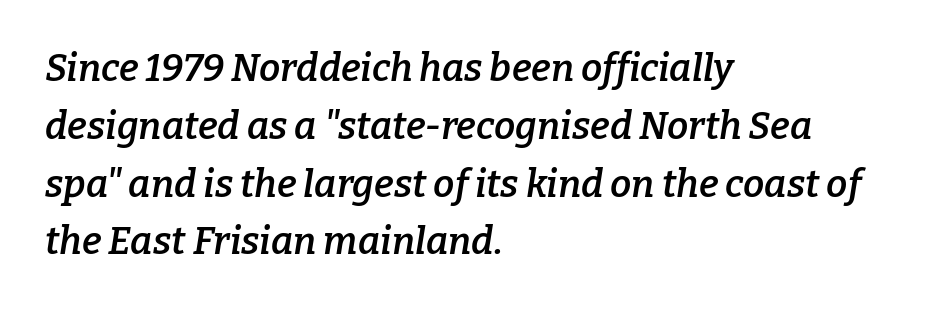
The image shows 38 px semibold serif type, italic (leaning right); set left-aligned, normal line spacing (1.52x), normal letter spacing, not underlined; low stroke contrast and a medium x-height.
